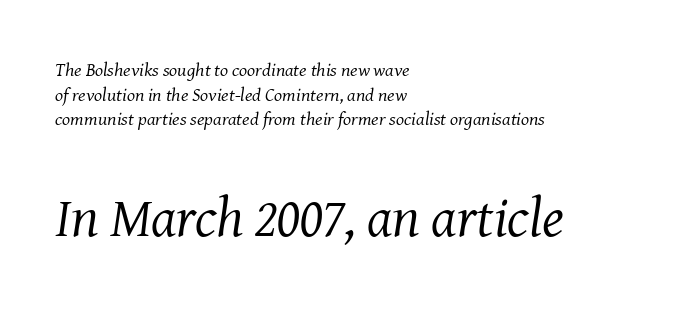
Glyph-to-glyph distance matches everyday printed text. Stroke thickness stays within the range of a standard reading face or lighter. These lines are composed in type with serifs. Do the characters align in a grid? No, the font is proportional. These lines stack with their left ends in a neat column. This sample uses an oblique cut, with every glyph tilted off the vertical.
